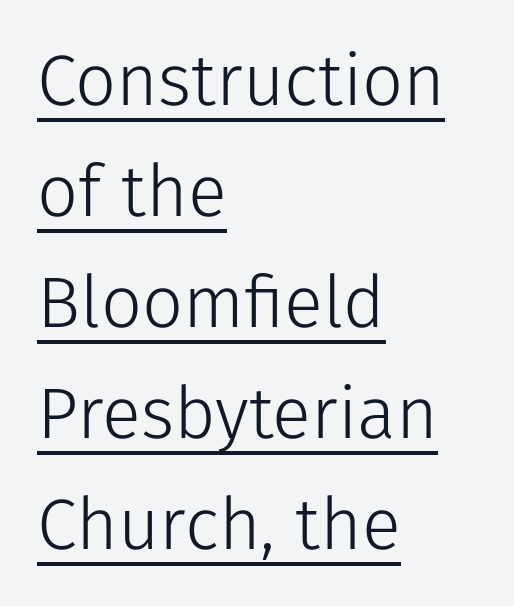
{"serif": "no", "italic": "no", "bold": "no", "weight": "light", "width": "normal", "stroke_contrast": "low", "x_height": "medium", "monospaced": "no", "underline": "yes", "align": "left", "line_spacing": "normal", "line_spacing_ratio": 1.54, "letter_spacing": "normal", "letter_spacing_em": 0.0, "glyph_px": 72}
